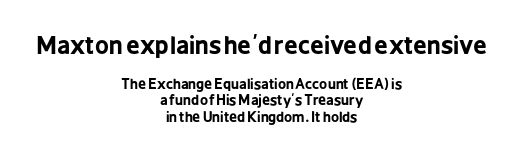
{"italic": "no", "bold": "yes", "underline": "no", "align": "center", "line_spacing_ratio": 1.19, "letter_spacing": "normal", "letter_spacing_em": 0.0, "larger_block": "first", "size_ratio": 1.71, "glyph_px": 24}
